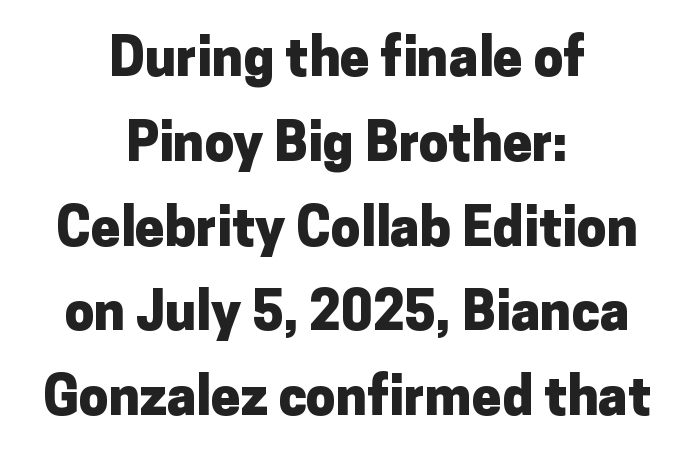
Q: Is the text bold? A: Yes.
Q: Is the text italic (slanted)? A: No, it is upright.
Q: Is the typeface a serif or a sans-serif typeface? A: Sans-serif.
Q: Is the text underlined? A: No.
Q: How is the paragraph aligned? A: Centered.
Q: Is the spacing between letters normal or unusually wide? A: Normal.
Q: Is the spacing between lines tight, normal or loose? A: Normal.
Q: Width (condensed, normal, or wide)? A: Normal.
Q: Stroke contrast? A: Low.
Q: x-height? A: Medium.
Q: Monospaced? A: No.
